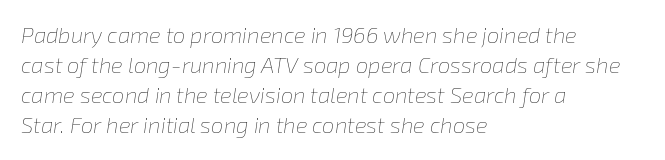
{"italic": "yes", "lean": "right", "slant_degrees": 8, "bold": "no", "underline": "no", "align": "left", "line_spacing": "normal", "line_spacing_ratio": 1.37, "letter_spacing": "normal", "letter_spacing_em": 0.0, "glyph_px": 22}
